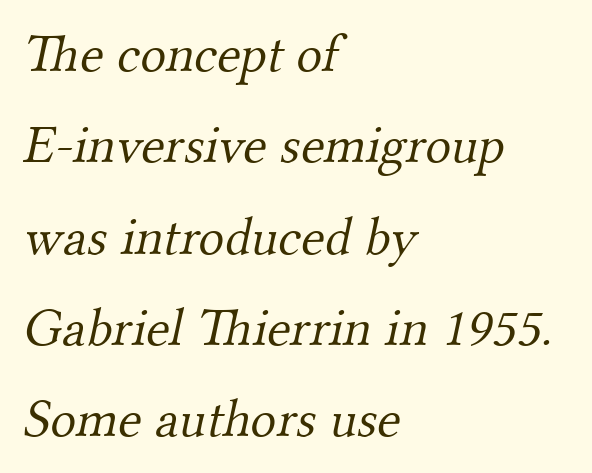
Is this a heavy cut? Hardly; it is regular or lighter. These lines stack with their left ends in a neat column. These lines are rendered in a variable-pitch font. The font family rendered here belongs to the serif group. Glance below the letters and you will spot only blank space.
